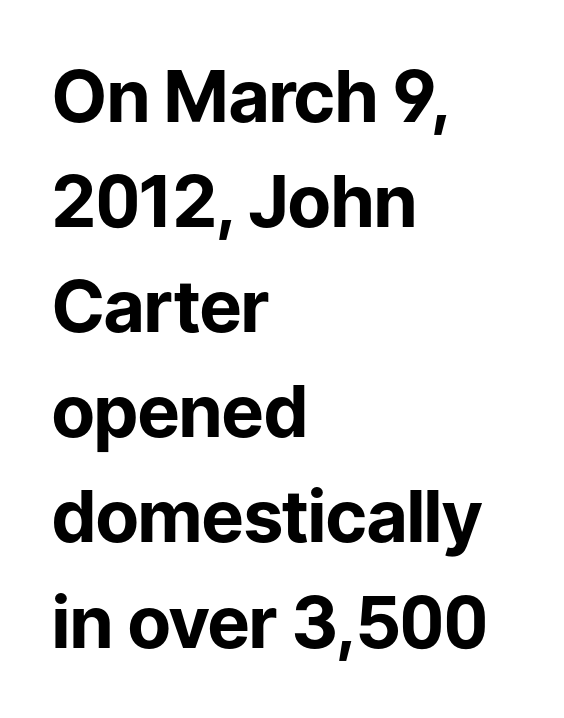
The image shows 72 px bold sans-serif type, upright; set left-aligned, normal line spacing (1.46x), normal letter spacing, not underlined; low stroke contrast and a medium x-height.
